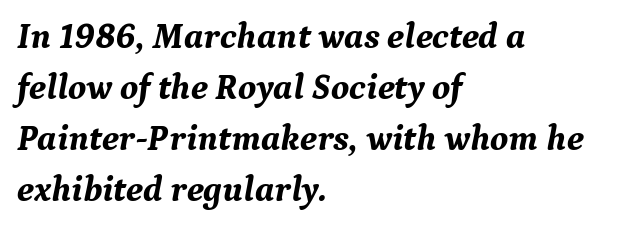
Q: Is the text bold? A: Yes.
Q: Is the text italic (slanted)? A: Yes, it leans right by about 9 degrees.
Q: Is the typeface a serif or a sans-serif typeface? A: Serif.
Q: Is the text underlined? A: No.
Q: How is the paragraph aligned? A: Left-aligned.
Q: Is the spacing between letters normal or unusually wide? A: Normal.
Q: Is the spacing between lines tight, normal or loose? A: Normal.
Q: Width (condensed, normal, or wide)? A: Normal.
Q: Stroke contrast? A: Medium.
Q: x-height? A: Medium.
Q: Monospaced? A: No.
